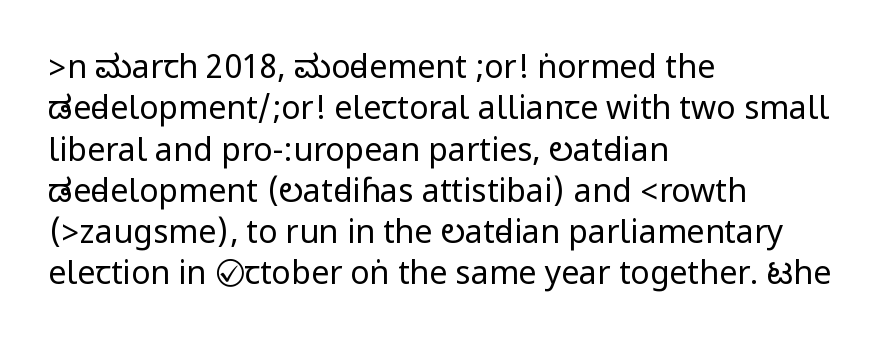
This sample keeps an unexceptional amount of space between lines. How are the letters spaced? Ordinarily, with no added tracking. The typeface has the unassuming heft of standard copy or less. Typographically, this falls in the sans-serif category. A classic flush-left, rag-right setting is used for this passage.
